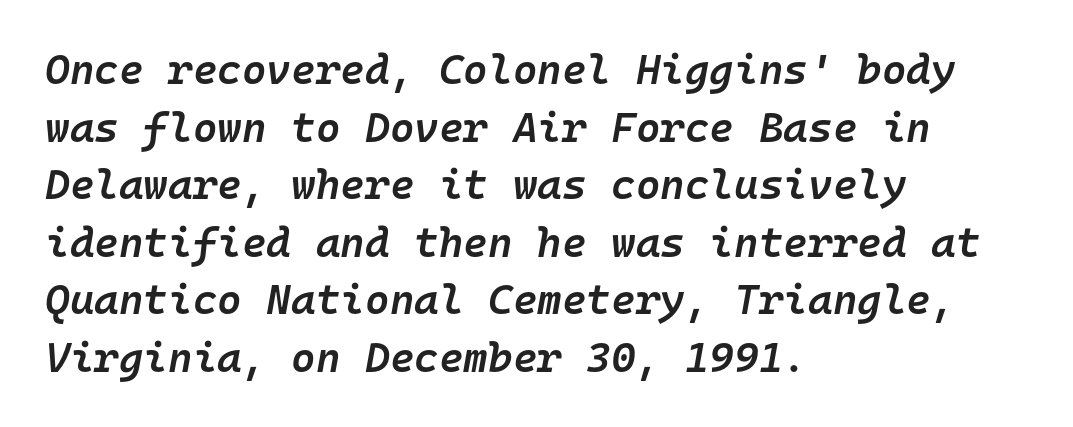
{"italic": "yes", "lean": "right", "slant_degrees": 10, "bold": "semi", "weight": "semibold", "width": "normal", "stroke_contrast": "low", "x_height": "medium", "monospaced": "yes", "underline": "no", "align": "left", "line_spacing": "normal", "line_spacing_ratio": 1.37, "letter_spacing": "normal", "letter_spacing_em": 0.0, "glyph_px": 42}
